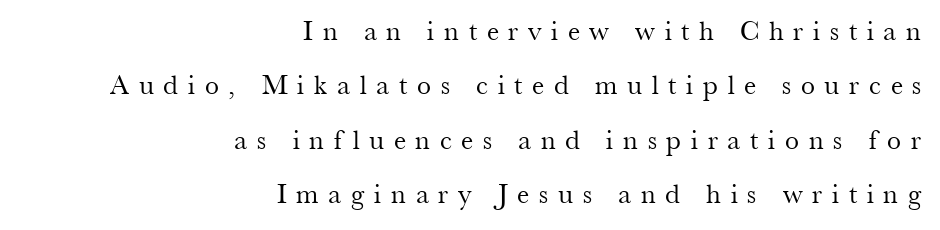
The image shows 28 px regular-weight serif type, upright; set right-aligned, loose line spacing (1.94x), unusually wide letter spacing (+0.35 em), not underlined; medium stroke contrast and a small x-height.
